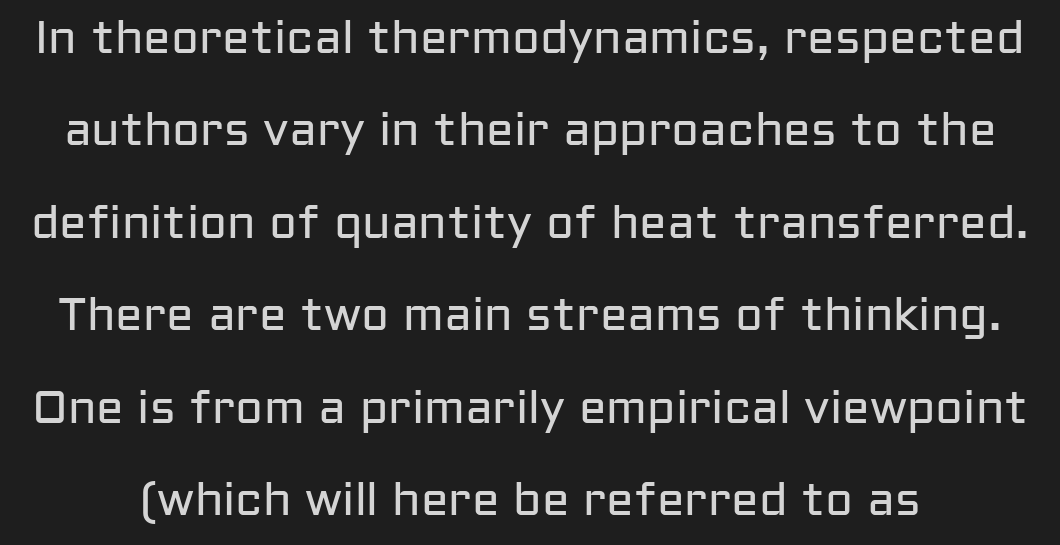
The image shows 46 px regular-weight sans-serif type, upright; set loose line spacing (2.01x), normal letter spacing, not underlined; low stroke contrast and a medium x-height.
